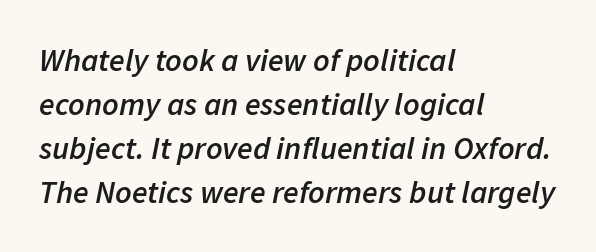
Visually the block forms a straight wall on the left and a jagged coastline on the right. Notice how the stems are inclined rather than vertical — that's the hallmark of italics. The lines sit at an ordinary, default distance from one another. This sample has the flowing, uneven cadence of proportional lettering.
